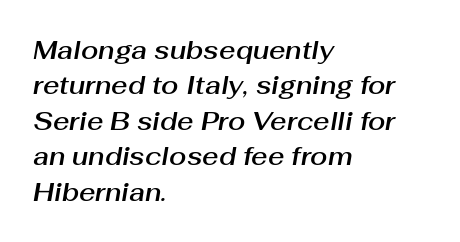
The lines in this sample share a left origin and differ only in where they stop. Spacing between characters is what you'd get straight out of the box. Is the type slanted? Yes — the strokes lean at a clear angle. A typesetter would call this leading conventional body-copy spacing.
